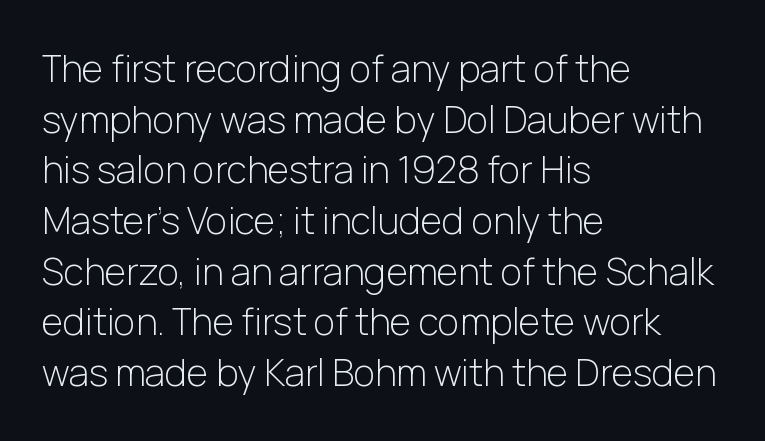
{"serif": "no", "italic": "no", "bold": "no", "weight": "light", "width": "normal", "stroke_contrast": "low", "x_height": "medium", "monospaced": "no", "underline": "no", "align": "left", "line_spacing": "normal", "line_spacing_ratio": 1.37, "letter_spacing": "normal", "letter_spacing_em": 0.0, "glyph_px": 37}
